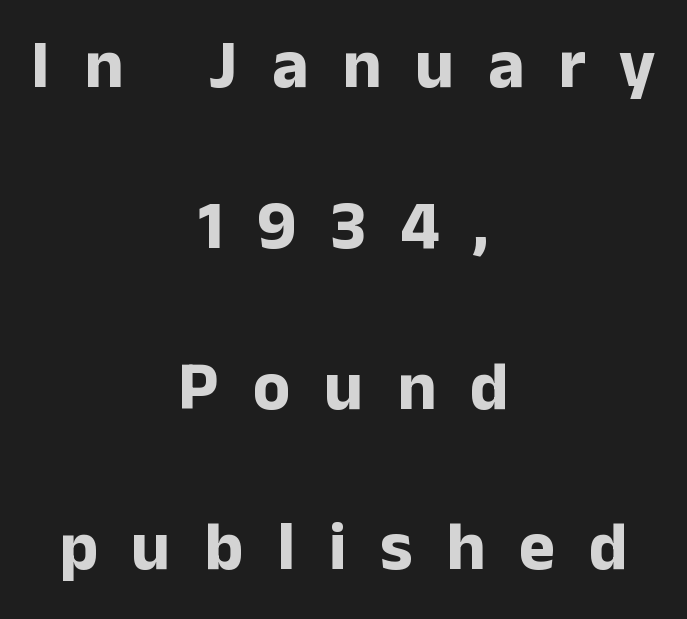
Posture: straight, roman, zero tilt. Examine the stroke ends and you'll find no serifs. The rendering positions every line midway between the sides. Compared with typical paragraphs, the rows here are farther apart. Descenders are the only things crossing below the line. Inter-character spacing is expanded well beyond the font's built-in metrics.
